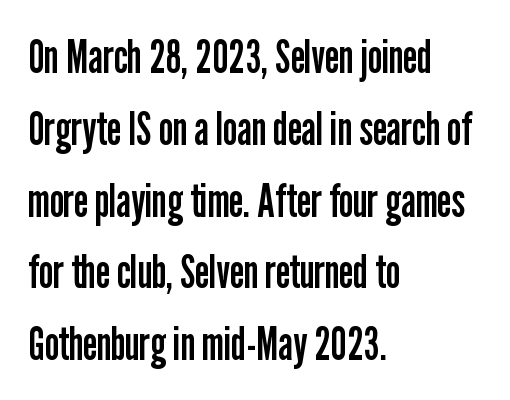
I'd call this a sans setting — the letters go barefoot. A quiet, ordinary-to-light weight characterises the typeface. Interline gaps are of average width in this sample. Each letter keeps its own natural width here, so spacing adapts to shape.
